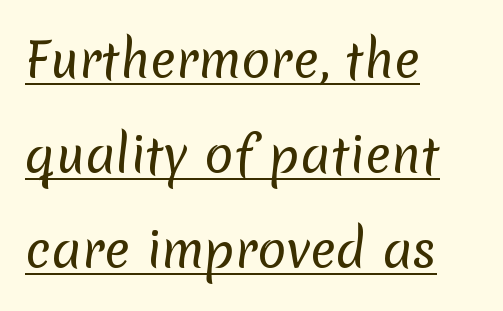
Nothing unusual about the tracking: characters are spaced as the font intends. Character widths vary here, with narrow letters taking less room than wide ones. Rows of type keep a wide berth in the vertical direction. You can see a thin bar hugging the bottom of the glyphs. The font family rendered here belongs to the sans-serif group. Think standard paragraph weight, or any step lighter than that.
